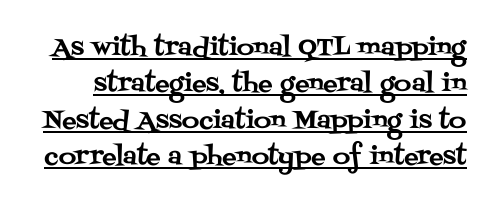
Q: Is the text italic (slanted)? A: No, it is upright.
Q: Is the text underlined? A: Yes.
Q: Is the spacing between letters normal or unusually wide? A: Normal.
Q: Is the spacing between lines tight, normal or loose? A: Normal.
